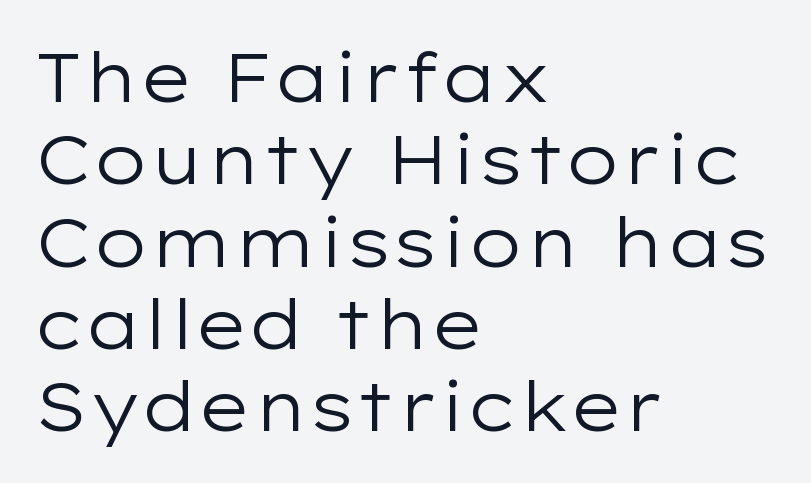
{"serif": "no", "italic": "no", "bold": "no", "weight": "regular", "width": "wide", "stroke_contrast": "low", "x_height": "medium", "monospaced": "no", "underline": "no", "align": "left", "line_spacing_ratio": 1.21, "letter_spacing": "normal", "letter_spacing_em": 0.0, "glyph_px": 68}
